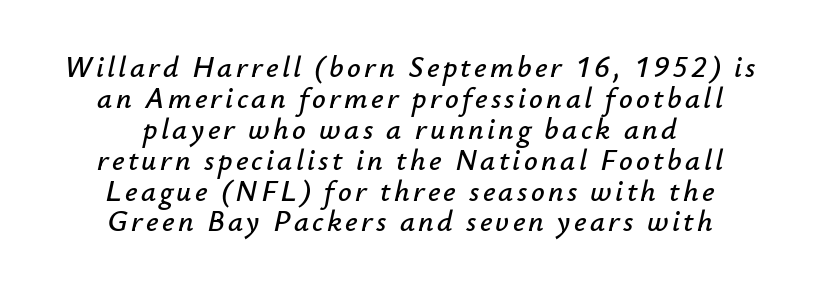
The image shows 30 px text type, italic (leaning right); set centered, tight line spacing (1.03x), not underlined; low stroke contrast and a small x-height.
